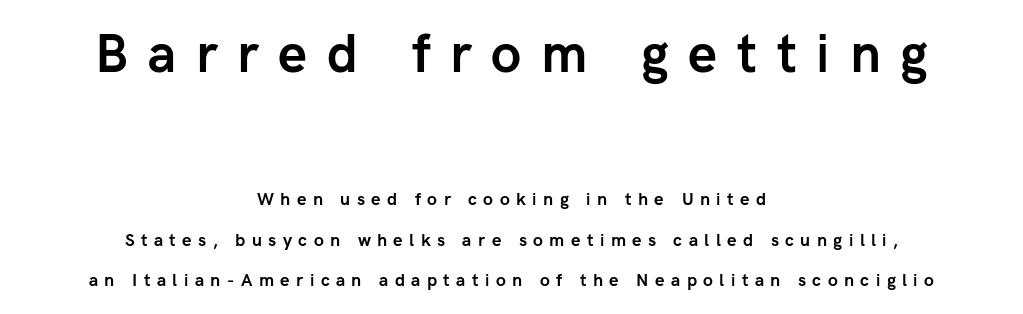
Q: Is the text bold? A: Yes.
Q: Is the text italic (slanted)? A: No, it is upright.
Q: Is the typeface a serif or a sans-serif typeface? A: Sans-serif.
Q: Is the text underlined? A: No.
Q: How is the paragraph aligned? A: Centered.
Q: Is the spacing between letters normal or unusually wide? A: Unusually wide.
Q: Is the spacing between lines tight, normal or loose? A: Loose.
Q: Which block of text is set in a larger size, the first (top) or the second (bottom)? A: The first (top) one.
Q: Width (condensed, normal, or wide)? A: Normal.
Q: Stroke contrast? A: Low.
Q: x-height? A: Medium.
Q: Monospaced? A: No.
